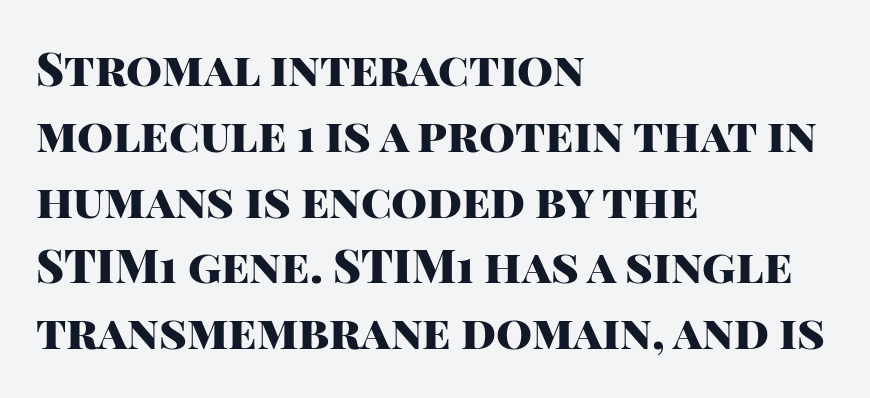
What stands out about the letter spacing? Nothing — it is the standard amount. Think of a printed novel: that variable character pitch is what you see here. Line beginnings align vertically; line endings do not. Stroke terminals: plain, sans-serif. A normal amount of white space separates one row of letters from the next. A bare baseline throughout the passage.
